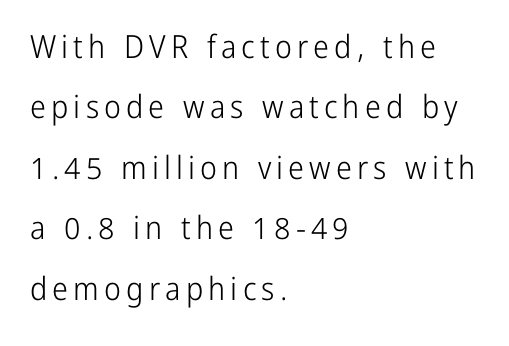
The image shows 32 px light, condensed sans-serif type, upright; set left-aligned, line spacing 1.89x, not underlined; low stroke contrast and a medium x-height.
